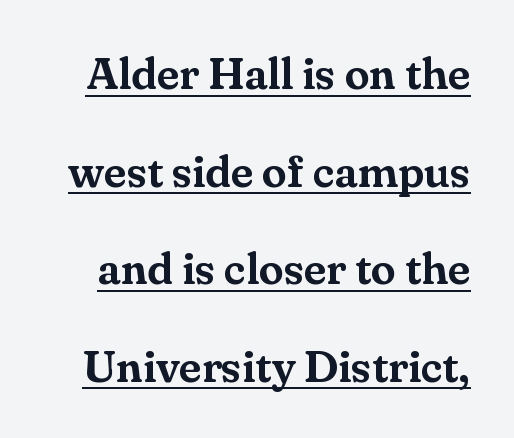
Q: Is the text italic (slanted)? A: No, it is upright.
Q: Is the typeface a serif or a sans-serif typeface? A: Serif.
Q: Is the text underlined? A: Yes.
Q: Is the spacing between letters normal or unusually wide? A: Normal.
Q: Is the spacing between lines tight, normal or loose? A: Loose.
Q: Width (condensed, normal, or wide)? A: Normal.
Q: Stroke contrast? A: Medium.
Q: x-height? A: Small.
Q: Monospaced? A: No.
